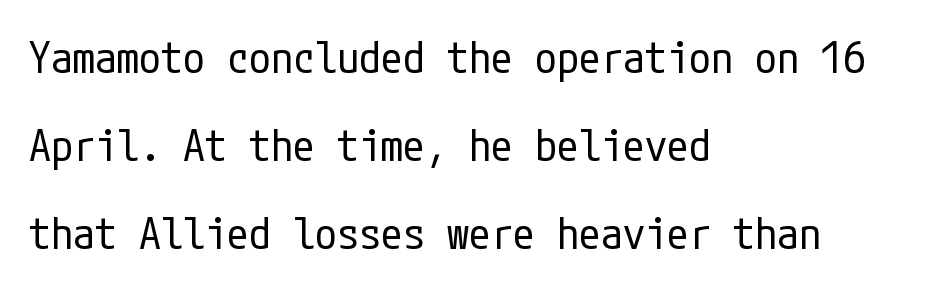
Q: Is the text bold? A: No.
Q: Is the text italic (slanted)? A: No, it is upright.
Q: Is the typeface a serif or a sans-serif typeface? A: Sans-serif.
Q: Is the text underlined? A: No.
Q: How is the paragraph aligned? A: Left-aligned.
Q: Is the spacing between letters normal or unusually wide? A: Normal.
Q: Is the spacing between lines tight, normal or loose? A: Loose.
Q: Width (condensed, normal, or wide)? A: Condensed.
Q: Stroke contrast? A: Low.
Q: x-height? A: Medium.
